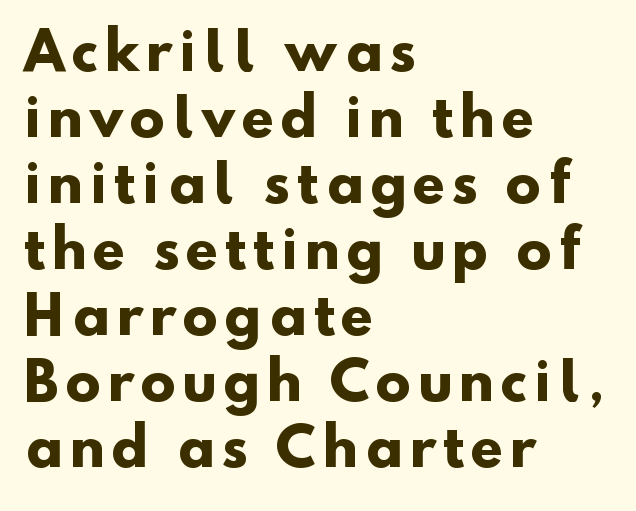
Look at the bottom of the vertical strokes: they stop flat, with no serifs. Heft: maximum for text — a bold. In terms of leading, this rendering sits right in the middle. Compared with a centered layout, this one pins lines to the left instead. Do the characters align in a grid? No, the font is proportional. The specimen omits any rule beneath the text block's lines.
